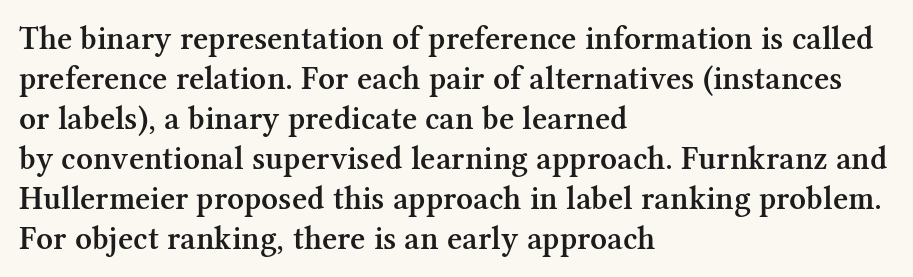
The specimen omits any rule beneath the text block's lines. There is no visible air inserted between adjacent glyphs. The passage shown is typeset with a serif family. Italic? Not at all — the glyphs are vertical. The setting favours the left margin, as ordinary paragraphs usually do. Varying glyph widths throughout — classic text-font behaviour.
